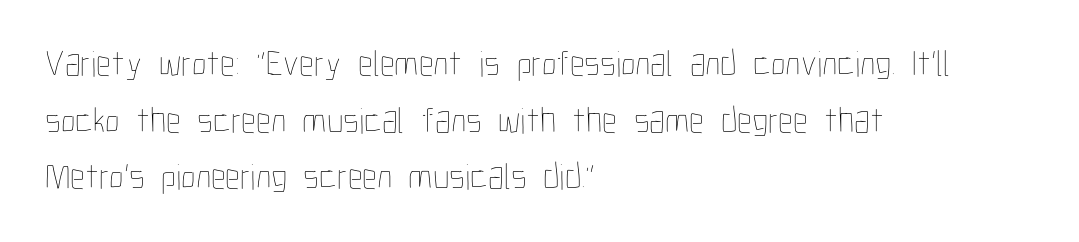
Q: Is the text bold? A: No.
Q: Is the text italic (slanted)? A: No, it is upright.
Q: Is the text underlined? A: No.
Q: How is the paragraph aligned? A: Left-aligned.
Q: Is the spacing between letters normal or unusually wide? A: Normal.
Q: Is the spacing between lines tight, normal or loose? A: Normal.
Q: Width (condensed, normal, or wide)? A: Condensed.
Q: Stroke contrast? A: Low.
Q: x-height? A: Medium.
Q: Monospaced? A: No.
